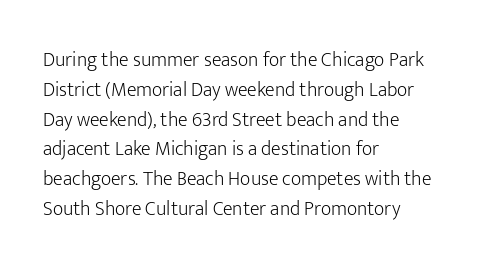
Rule under the text: the space is simply empty. Upright lettering throughout. This rendering leaves character spacing at its baseline value. If you drew a ruler down the left edge, every line would touch it. Is there much room between lines? A standard amount, neither cramped nor airy. This reads as an unemphasized weight, regular at the heaviest.
